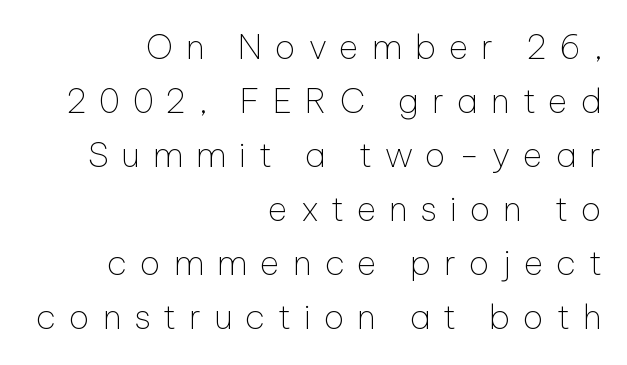
Compared with typical paragraphs, the rows here are spaced about the same. Upright lettering throughout. There is plenty of visible air inserted between adjacent glyphs. The ragged edge is on the left, which tells us the setting is flush right.
